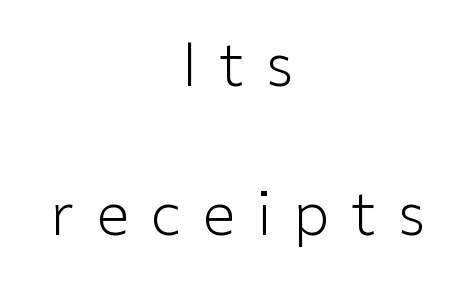
Q: Is the text bold? A: No.
Q: Is the text italic (slanted)? A: No, it is upright.
Q: Is the typeface a serif or a sans-serif typeface? A: Sans-serif.
Q: Is the text underlined? A: No.
Q: How is the paragraph aligned? A: Centered.
Q: Is the spacing between letters normal or unusually wide? A: Unusually wide.
Q: Is the spacing between lines tight, normal or loose? A: Loose.
Q: Width (condensed, normal, or wide)? A: Normal.
Q: Stroke contrast? A: Low.
Q: x-height? A: Medium.
Q: Monospaced? A: No.
